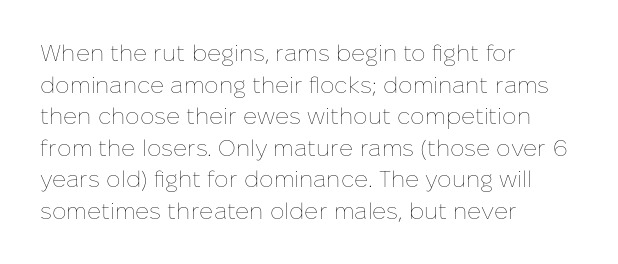
The image shows 23 px text type, upright; set left-aligned, normal line spacing (1.37x), normal letter spacing, not underlined.
